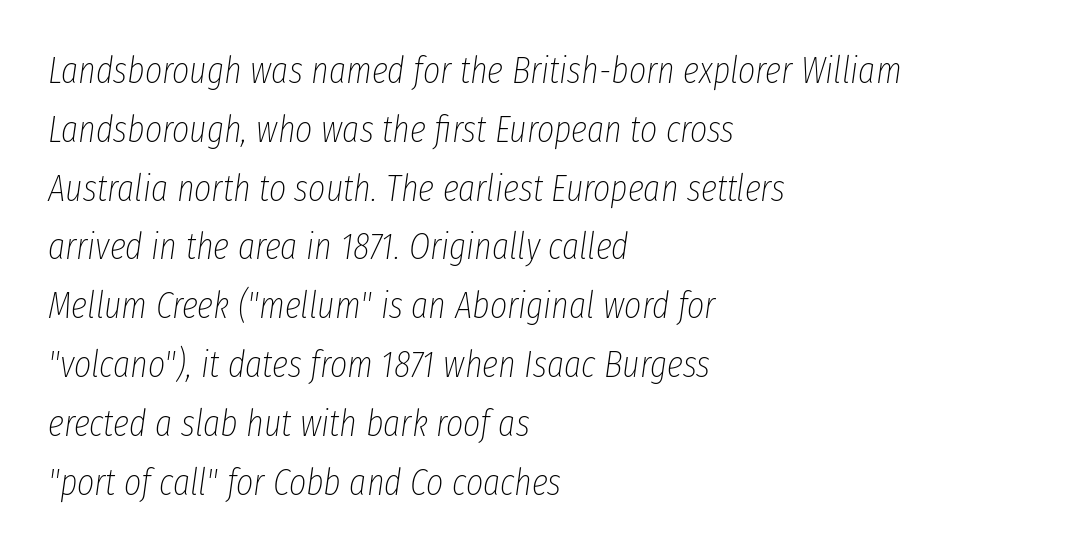
The specimen reads as italic at a glance. Clear beneath every line of the passage. The passage is arranged the way most books set body copy — flush left. These lines keep a tight, regular rhythm from letter to letter. The face used here is proportionally spaced, like ordinary book or web type. Vertical stems look standard width or narrower in stroke.
